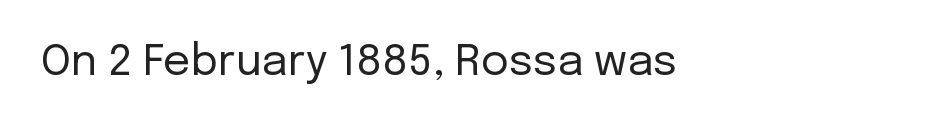
Q: Is the text bold? A: No.
Q: Is the text italic (slanted)? A: No, it is upright.
Q: Is the typeface a serif or a sans-serif typeface? A: Sans-serif.
Q: Is the text underlined? A: No.
Q: How is the paragraph aligned? A: Left-aligned.
Q: Is the spacing between letters normal or unusually wide? A: Normal.
Q: Width (condensed, normal, or wide)? A: Normal.
Q: Stroke contrast? A: Low.
Q: x-height? A: Medium.
Q: Monospaced? A: No.
